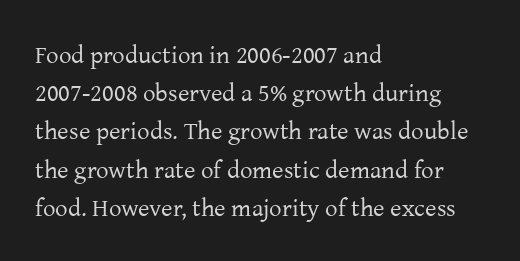
Q: Is the text bold? A: No.
Q: Is the text italic (slanted)? A: No, it is upright.
Q: Is the text underlined? A: No.
Q: How is the paragraph aligned? A: Left-aligned.
Q: Is the spacing between letters normal or unusually wide? A: Normal.
Q: Is the spacing between lines tight, normal or loose? A: Normal.
